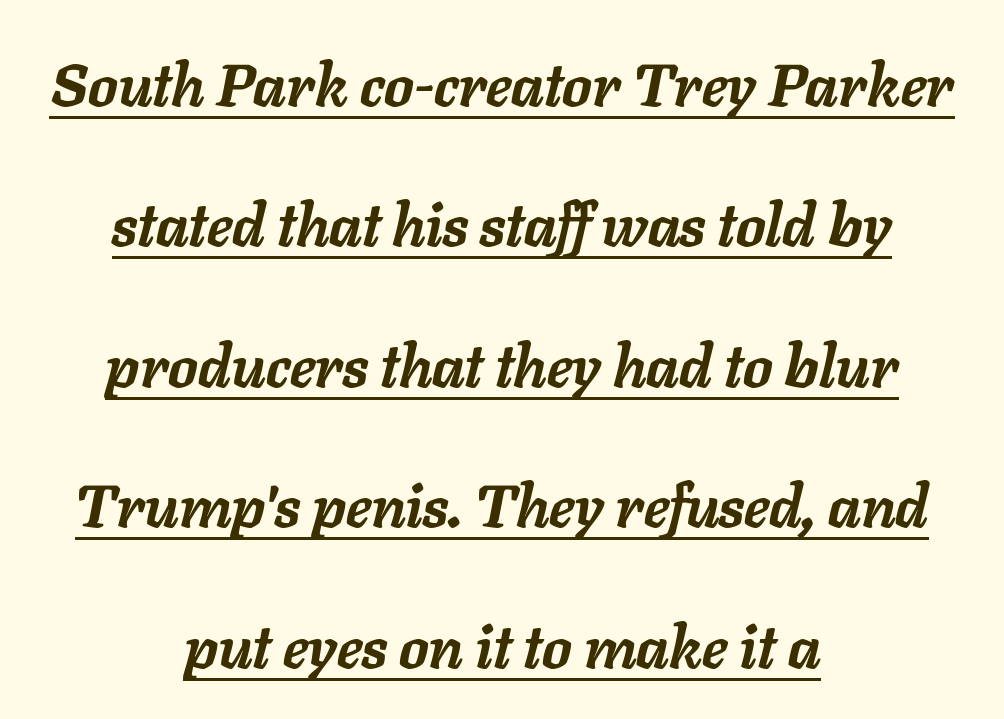
The image shows 59 px semibold type, italic (leaning right); set centered, loose line spacing (2.38x), normal letter spacing, underlined; low stroke contrast and a medium x-height.
